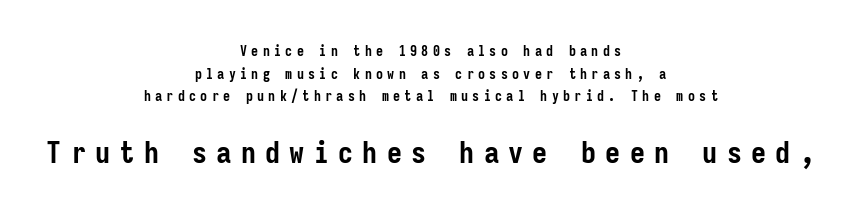
{"serif": "no", "italic": "no", "bold": "yes", "weight": "semibold", "width": "condensed", "stroke_contrast": "low", "x_height": "medium", "monospaced": "yes", "underline": "no", "align": "center", "line_spacing": "normal", "line_spacing_ratio": 1.61, "letter_spacing": "wide", "letter_spacing_em": 0.31, "larger_block": "second", "size_ratio": 2.14, "glyph_px": 30}
